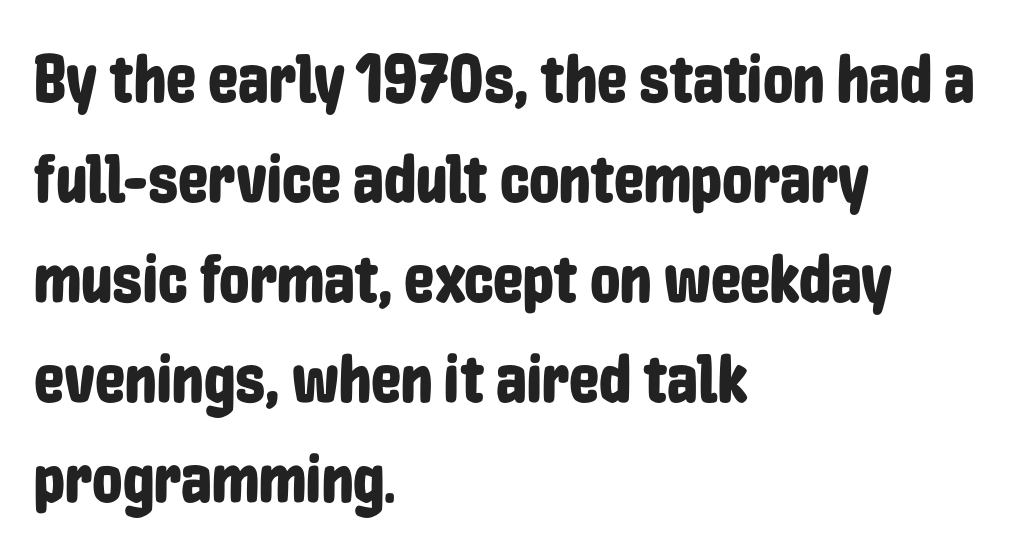
These lines are rendered in a variable-pitch font. Horizontally, the lines are justified to the leading edge only. Are there feet on the stems? There aren't — it's a sans. Unlike italic type, these characters show no tilt at all.
